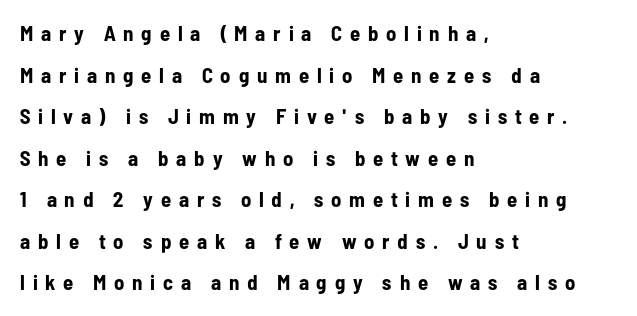
This rendering features lettering with no underline. The passage shown stacks its lines with a broad gap. Strokes here are thick enough to call this a true bold. Honestly, the letter spacing is so wide it's the main thing you notice. A roman cut, with each character standing at attention. Typeset ragged right — the left edge is the straight one.
